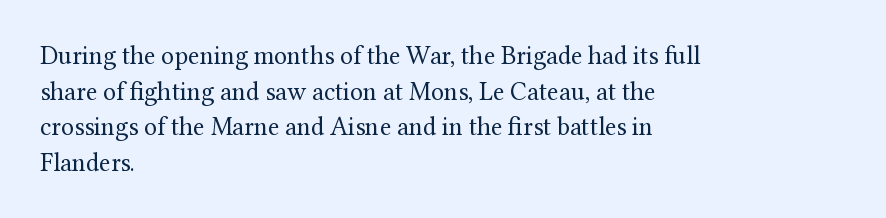
The line texture is even and compact thanks to regular tracking. Honestly, the row spacing looks completely unremarkable. Every row of glyphs begins at an identical x-position on the left. The letters stand straight up with perfectly vertical stems. Stroke thickness stays within the range of a standard reading face or lighter. Unmarked baselines from the first word to the last.
